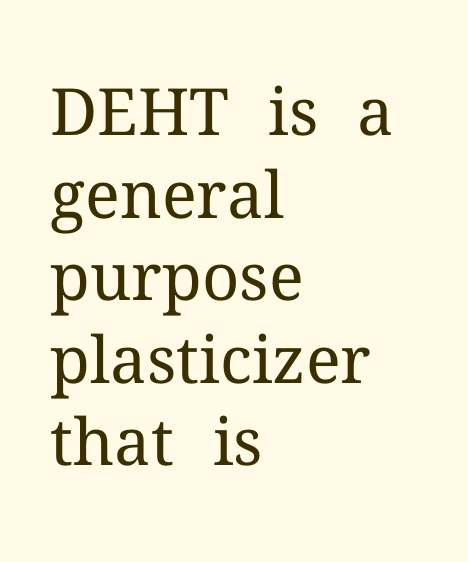
Plain, unruled lines of type. The face used here is seriffed, in the tradition of book romans. The weight tops out at a normal text grade. Ascenders rise straight up at ninety degrees. Is this a fixed-width face? No — the glyphs have proportional, varying widths. The typesetter chose a ragged-right arrangement here.
